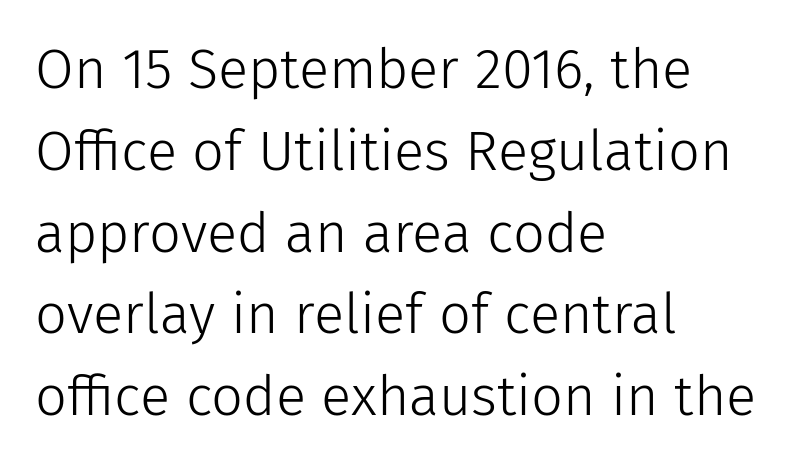
The letters look calm and open, with moderate or lighter stems. Rows of type keep a routine distance in the vertical direction. These lines are composed in type without serifs. Underline: absent.
